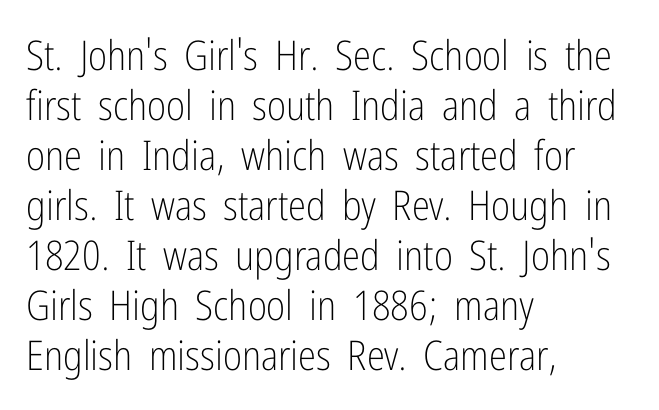
Q: Is the text bold? A: No.
Q: Is the text italic (slanted)? A: No, it is upright.
Q: Is the typeface a serif or a sans-serif typeface? A: Sans-serif.
Q: Is the text underlined? A: No.
Q: How is the paragraph aligned? A: Left-aligned.
Q: Is the spacing between letters normal or unusually wide? A: Normal.
Q: Width (condensed, normal, or wide)? A: Condensed.
Q: Stroke contrast? A: Low.
Q: x-height? A: Medium.
Q: Monospaced? A: No.
